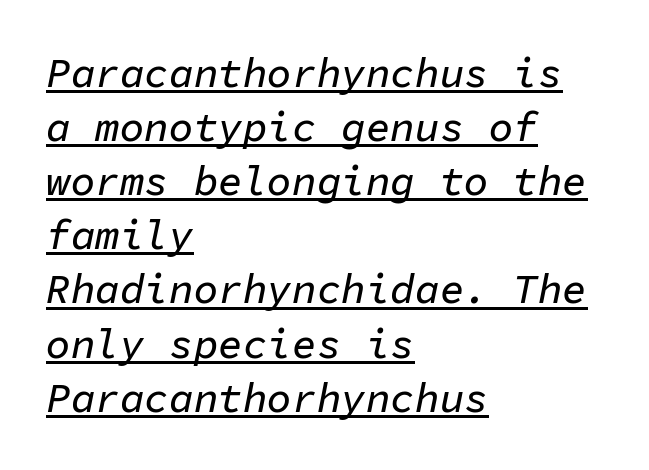
The image shows 41 px text type, italic (leaning right), monospaced; set left-aligned, normal line spacing (1.32x), normal letter spacing, underlined; low stroke contrast and a medium x-height.
